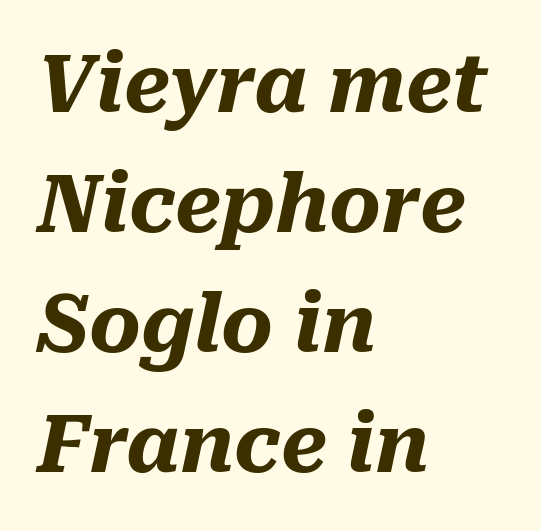
{"italic": "yes", "lean": "right", "slant_degrees": 10, "bold": "yes", "weight": "heavy", "width": "normal", "stroke_contrast": "medium", "x_height": "medium", "monospaced": "no", "underline": "no", "align": "left", "line_spacing": "normal", "line_spacing_ratio": 1.52, "letter_spacing": "normal", "letter_spacing_em": 0.0, "glyph_px": 79}
